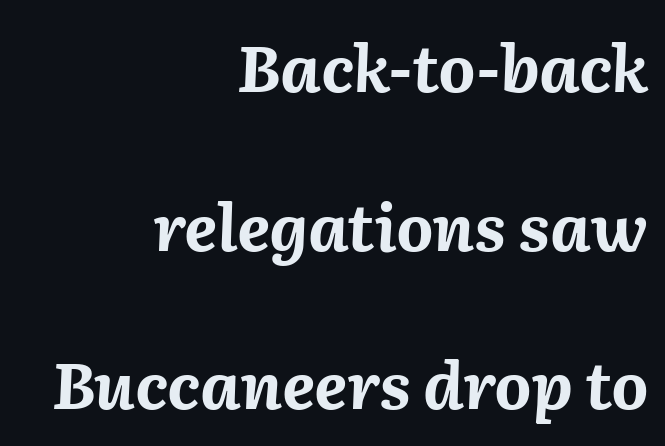
The text block is weighted toward the right margin, trailing off unevenly leftward. This sample has the flowing, uneven cadence of proportional lettering. The line-height multiplier appears high, well above default. What stands out about the letter spacing? Nothing — it is the standard amount. The whole block is typeset with a tilt. Thick stems and heavy bowls — unmistakably bold.
